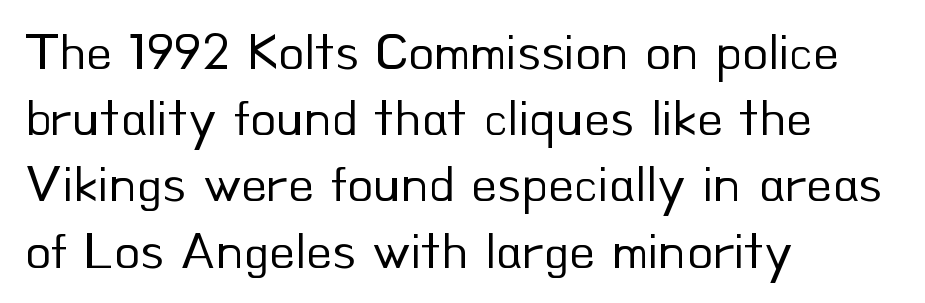
Q: Is the text bold? A: No.
Q: Is the text italic (slanted)? A: No, it is upright.
Q: Is the typeface a serif or a sans-serif typeface? A: Sans-serif.
Q: Is the text underlined? A: No.
Q: How is the paragraph aligned? A: Left-aligned.
Q: Is the spacing between letters normal or unusually wide? A: Normal.
Q: Is the spacing between lines tight, normal or loose? A: Normal.
Q: Width (condensed, normal, or wide)? A: Normal.
Q: Stroke contrast? A: Low.
Q: x-height? A: Small.
Q: Monospaced? A: No.
